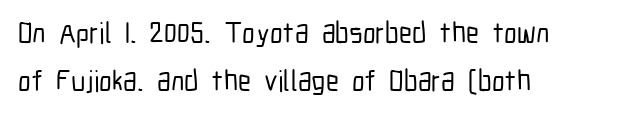
The image shows 29 px condensed sans-serif type, upright; set left-aligned, normal line spacing (1.65x), normal letter spacing, not underlined; low stroke contrast and a medium x-height.
